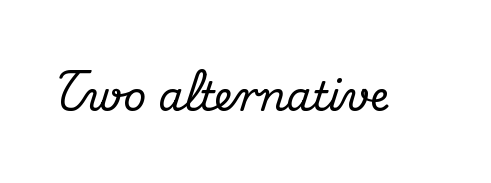
{"serif": "yes", "width": "normal", "stroke_contrast": "medium", "x_height": "small", "monospaced": "no", "underline": "no", "letter_spacing": "normal", "letter_spacing_em": 0.0, "glyph_px": 40}
